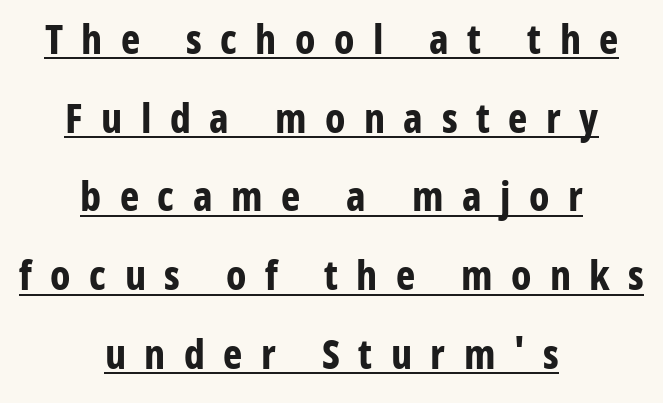
The image shows 41 px bold, condensed sans-serif type, upright; set centered, loose line spacing (1.92x), unusually wide letter spacing (+0.45 em), underlined; low stroke contrast and a medium x-height.
